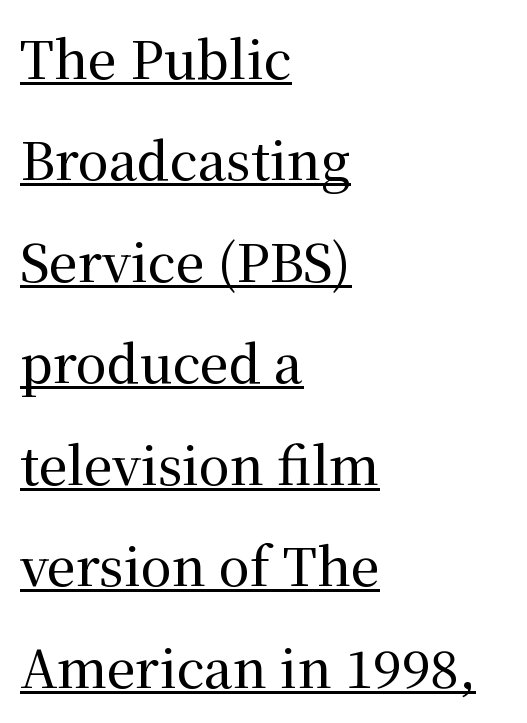
{"serif": "yes", "italic": "no", "width": "normal", "stroke_contrast": "medium", "x_height": "medium", "monospaced": "no", "underline": "yes", "align": "left", "line_spacing": "loose", "line_spacing_ratio": 1.99, "letter_spacing": "normal", "letter_spacing_em": 0.0, "glyph_px": 51}
